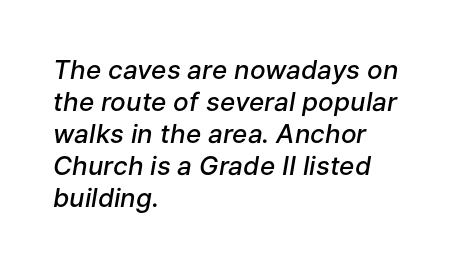
Q: Is the text bold? A: Semi-bold.
Q: Is the text italic (slanted)? A: Yes, it leans right by about 9 degrees.
Q: Is the text underlined? A: No.
Q: How is the paragraph aligned? A: Left-aligned.
Q: Is the spacing between letters normal or unusually wide? A: Normal.
